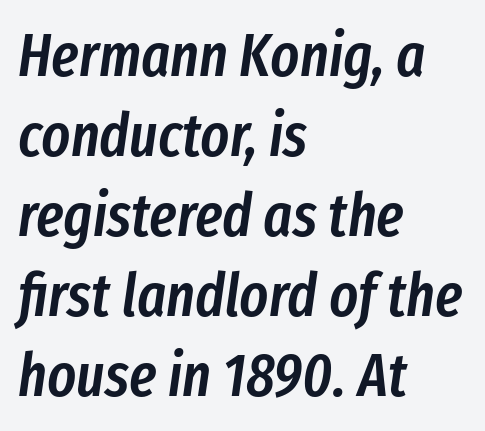
The image shows 61 px semibold, condensed type, italic (leaning right); set left-aligned, normal line spacing (1.31x), normal letter spacing, not underlined; low stroke contrast and a medium x-height.
